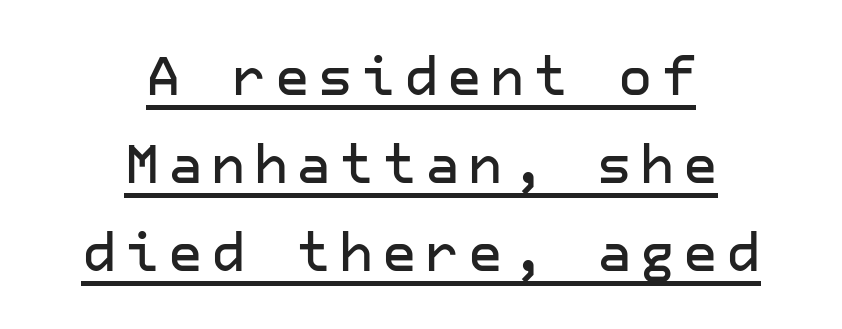
The image shows 53 px sans-serif type, upright; set centered, normal line spacing (1.66x), underlined; low stroke contrast and a medium x-height.
